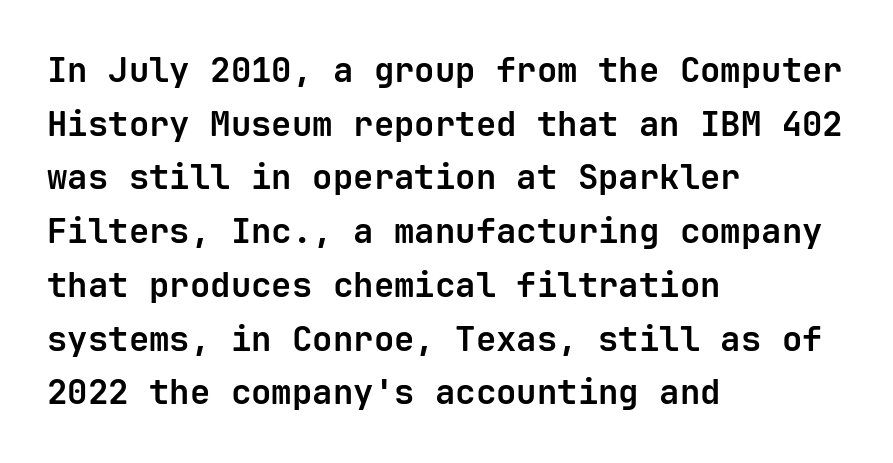
Q: Is the text bold? A: Yes.
Q: Is the text italic (slanted)? A: No, it is upright.
Q: Is the typeface a serif or a sans-serif typeface? A: Sans-serif.
Q: Is the text underlined? A: No.
Q: How is the paragraph aligned? A: Left-aligned.
Q: Is the spacing between letters normal or unusually wide? A: Normal.
Q: Is the spacing between lines tight, normal or loose? A: Normal.
Q: Width (condensed, normal, or wide)? A: Normal.
Q: Stroke contrast? A: Low.
Q: x-height? A: Medium.
Q: Monospaced? A: Yes.
